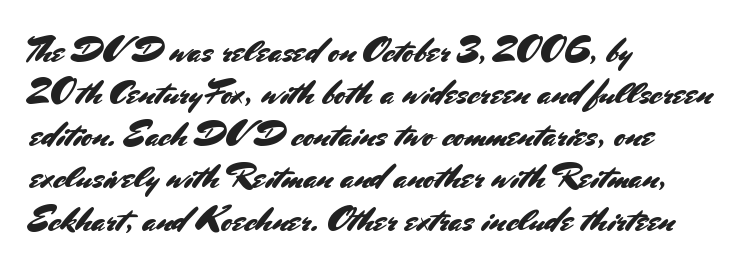
The image shows 34 px sans-serif type; set left-aligned, line spacing 1.24x, normal letter spacing, not underlined; medium stroke contrast and a small x-height.
